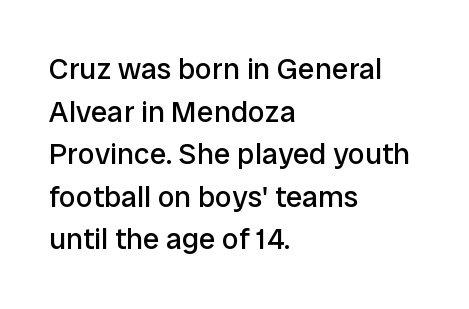
{"serif": "no", "italic": "no", "bold": "no", "weight": "regular", "width": "normal", "stroke_contrast": "low", "x_height": "medium", "monospaced": "no", "underline": "no", "align": "left", "line_spacing": "normal", "line_spacing_ratio": 1.42, "letter_spacing": "normal", "letter_spacing_em": 0.0, "glyph_px": 30}
